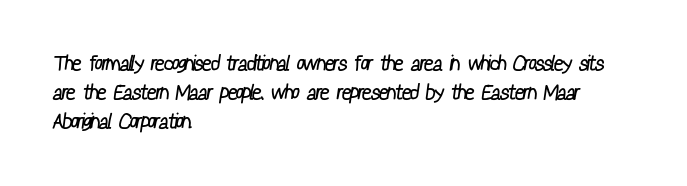
The image shows 21 px text type; set left-aligned, normal line spacing (1.38x), normal letter spacing, not underlined.
